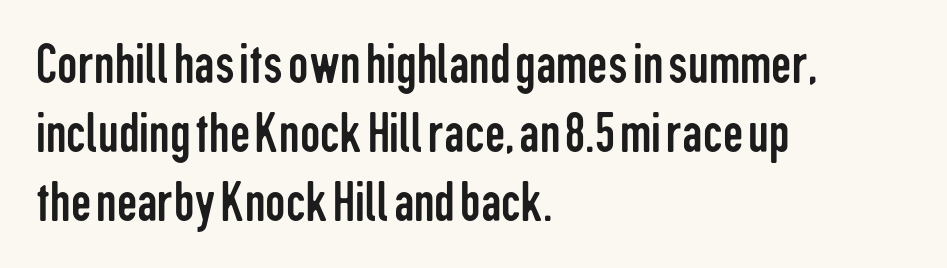
Q: Is the text bold? A: No.
Q: Is the text italic (slanted)? A: No, it is upright.
Q: Is the typeface a serif or a sans-serif typeface? A: Sans-serif.
Q: Is the text underlined? A: No.
Q: How is the paragraph aligned? A: Left-aligned.
Q: Is the spacing between letters normal or unusually wide? A: Normal.
Q: Width (condensed, normal, or wide)? A: Condensed.
Q: Stroke contrast? A: Low.
Q: x-height? A: Medium.
Q: Monospaced? A: No.
